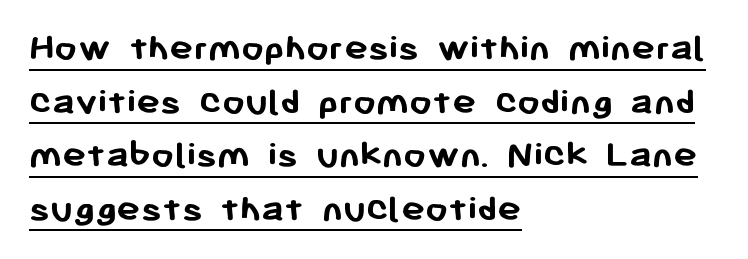
The image shows 40 px semibold sans-serif type, upright; set left-aligned, normal line spacing (1.34x), normal letter spacing, underlined; low stroke contrast and a medium x-height.
